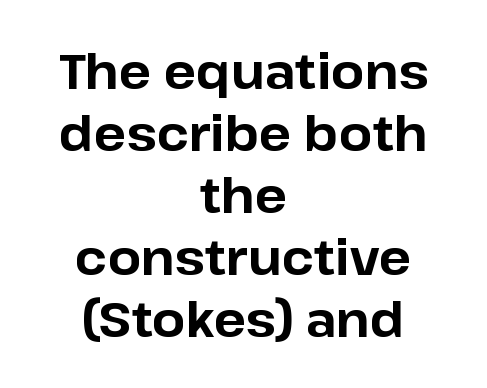
The image shows 48 px bold sans-serif type, upright; set centered, normal line spacing (1.29x), normal letter spacing, not underlined; low stroke contrast and a medium x-height.
